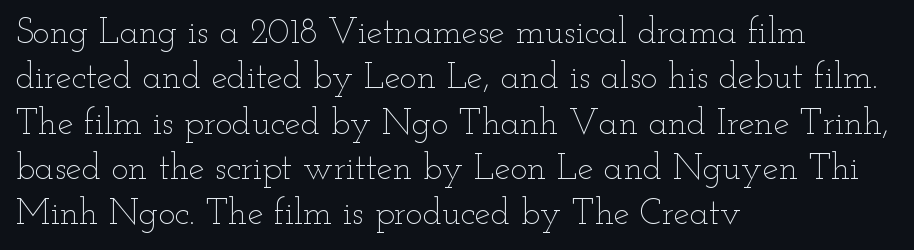
Q: Is the text bold? A: No.
Q: Is the text italic (slanted)? A: No, it is upright.
Q: Is the text underlined? A: No.
Q: How is the paragraph aligned? A: Left-aligned.
Q: Is the spacing between letters normal or unusually wide? A: Normal.
Q: Is the spacing between lines tight, normal or loose? A: Normal.
Q: Width (condensed, normal, or wide)? A: Wide.
Q: Stroke contrast? A: Low.
Q: x-height? A: Small.
Q: Monospaced? A: No.
